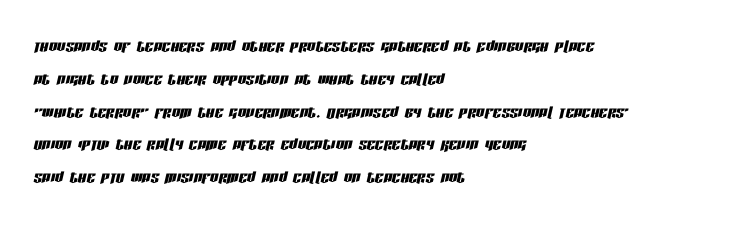
The image shows 21 px text type, italic (leaning right); set left-aligned, normal line spacing (1.56x), normal letter spacing, not underlined.
